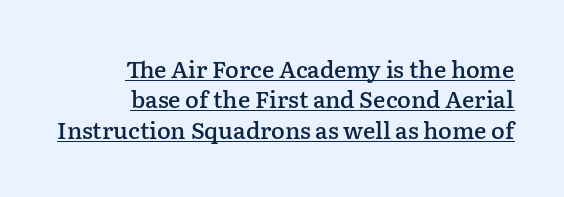
Q: Is the text bold? A: Semi-bold.
Q: Is the text italic (slanted)? A: No, it is upright.
Q: Is the text underlined? A: Yes.
Q: How is the paragraph aligned? A: Right-aligned.
Q: Is the spacing between letters normal or unusually wide? A: Normal.
Q: Is the spacing between lines tight, normal or loose? A: Normal.
